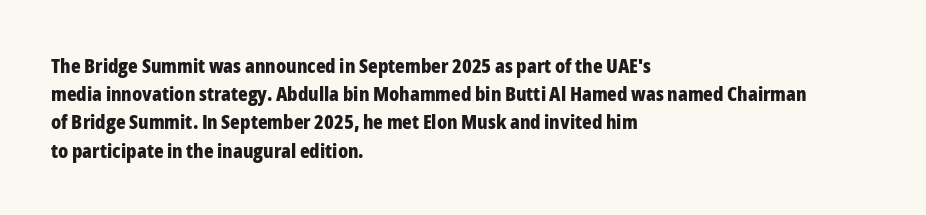
Q: Is the text bold? A: Yes.
Q: Is the text italic (slanted)? A: No, it is upright.
Q: Is the text underlined? A: No.
Q: How is the paragraph aligned? A: Left-aligned.
Q: Is the spacing between letters normal or unusually wide? A: Normal.
Q: Is the spacing between lines tight, normal or loose? A: Normal.
